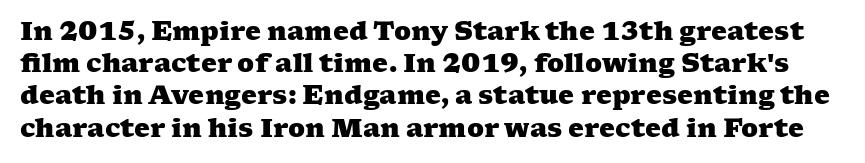
The face used here is rendered with its standard letterfit. Check the space under the baseline: it is left empty. The strokes are fattened all the way to bold. This sample keeps an unexceptional amount of space between lines.
